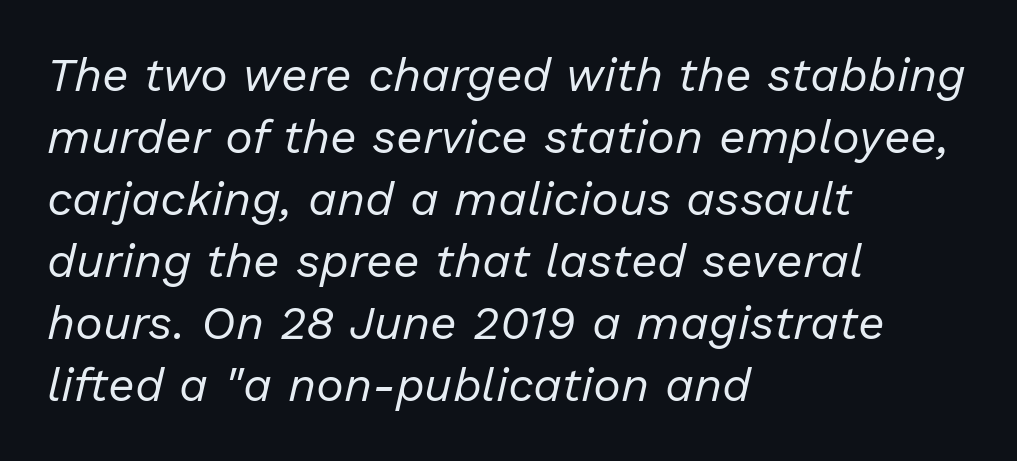
The image shows 47 px regular-weight type, italic (leaning right); set left-aligned, normal line spacing (1.32x), normal letter spacing, not underlined; low stroke contrast and a medium x-height.
